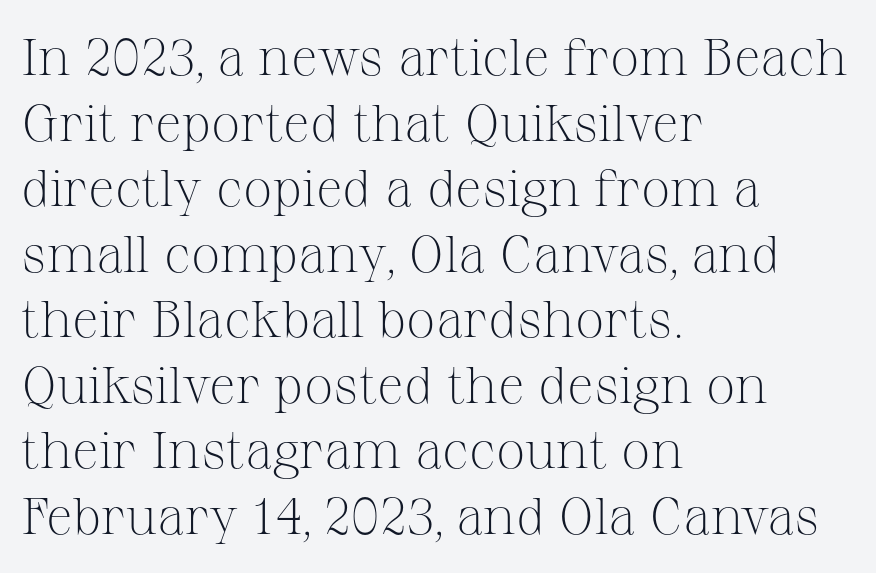
{"serif": "yes", "italic": "no", "bold": "no", "weight": "light", "width": "normal", "stroke_contrast": "medium", "x_height": "medium", "monospaced": "no", "underline": "no", "align": "left", "line_spacing": "normal", "line_spacing_ratio": 1.26, "letter_spacing": "normal", "letter_spacing_em": 0.0, "glyph_px": 52}
